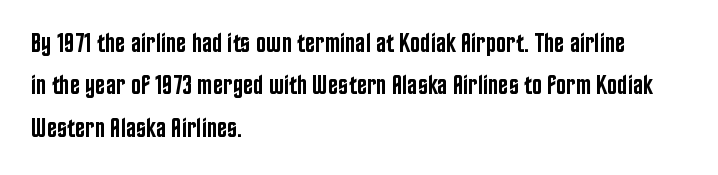
{"italic": "no", "bold": "semi", "underline": "no", "align": "left", "line_spacing": "normal", "line_spacing_ratio": 1.57, "letter_spacing": "normal", "letter_spacing_em": 0.0, "glyph_px": 27}
